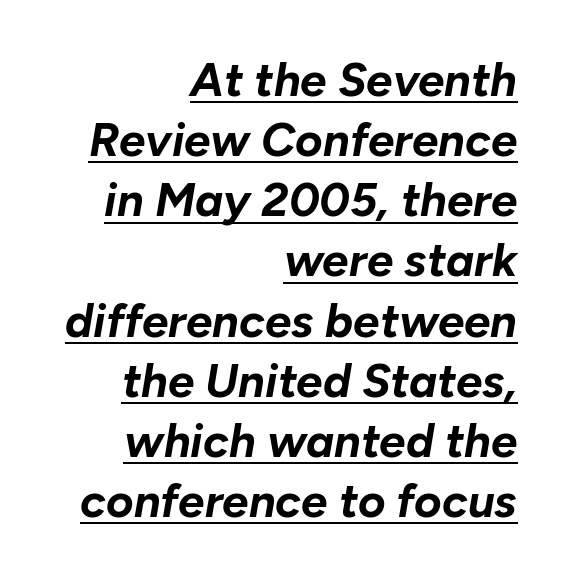
Q: Is the text bold? A: Yes.
Q: Is the text italic (slanted)? A: Yes, it leans right by about 10 degrees.
Q: Is the text underlined? A: Yes.
Q: How is the paragraph aligned? A: Right-aligned.
Q: Is the spacing between letters normal or unusually wide? A: Normal.
Q: Is the spacing between lines tight, normal or loose? A: Normal.
Q: Width (condensed, normal, or wide)? A: Normal.
Q: Stroke contrast? A: Low.
Q: x-height? A: Medium.
Q: Monospaced? A: No.
